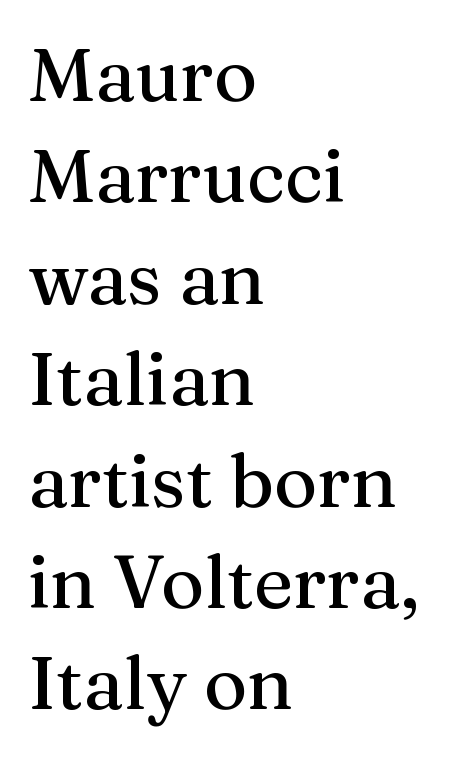
{"serif": "yes", "italic": "no", "width": "normal", "stroke_contrast": "medium", "x_height": "medium", "monospaced": "no", "underline": "no", "align": "left", "line_spacing": "normal", "line_spacing_ratio": 1.37, "letter_spacing": "normal", "letter_spacing_em": 0.0, "glyph_px": 74}
